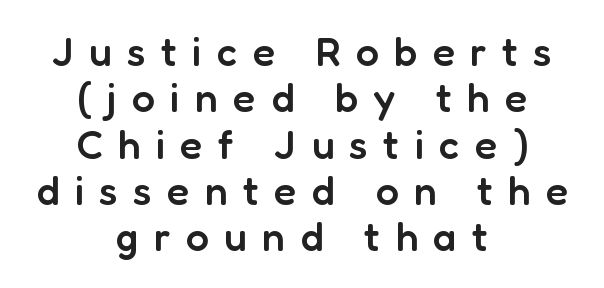
The image shows 41 px semibold sans-serif type, upright; set centered, tight line spacing (1.13x), unusually wide letter spacing (+0.37 em), not underlined; low stroke contrast and a medium x-height.
